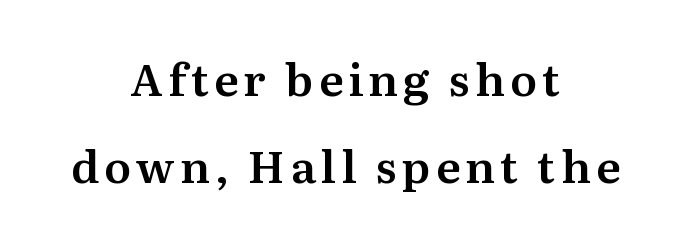
Q: Is the text italic (slanted)? A: No, it is upright.
Q: Is the typeface a serif or a sans-serif typeface? A: Serif.
Q: Is the text underlined? A: No.
Q: How is the paragraph aligned? A: Centered.
Q: Is the spacing between lines tight, normal or loose? A: Loose.
Q: Width (condensed, normal, or wide)? A: Normal.
Q: Stroke contrast? A: Medium.
Q: x-height? A: Medium.
Q: Monospaced? A: No.
